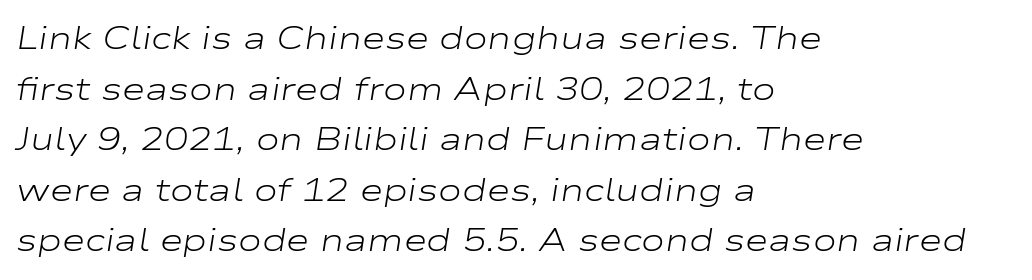
Q: Is the text bold? A: No.
Q: Is the text italic (slanted)? A: Yes, it leans right by about 9 degrees.
Q: Is the text underlined? A: No.
Q: How is the paragraph aligned? A: Left-aligned.
Q: Is the spacing between letters normal or unusually wide? A: Normal.
Q: Is the spacing between lines tight, normal or loose? A: Normal.
Q: Width (condensed, normal, or wide)? A: Wide.
Q: Stroke contrast? A: Low.
Q: x-height? A: Medium.
Q: Monospaced? A: No.
